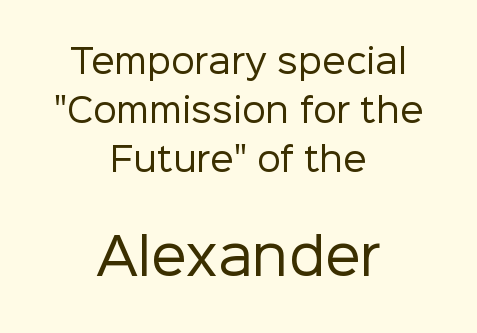
Normally led — the rows are evenly, conventionally spaced. Size hierarchy here favors the trailing block over the leading one. Honestly, there is no underline to notice here at all. Type style note: lacks serifs.
